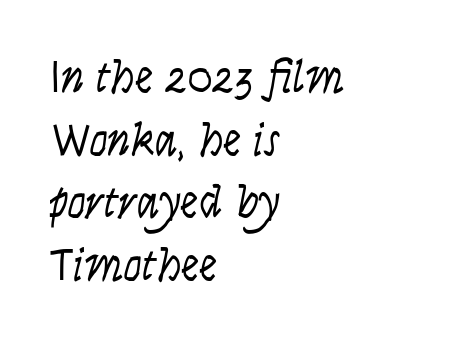
The image shows 46 px light, condensed sans-serif type; set left-aligned, normal line spacing (1.36x), normal letter spacing, not underlined; low stroke contrast and a large x-height.
